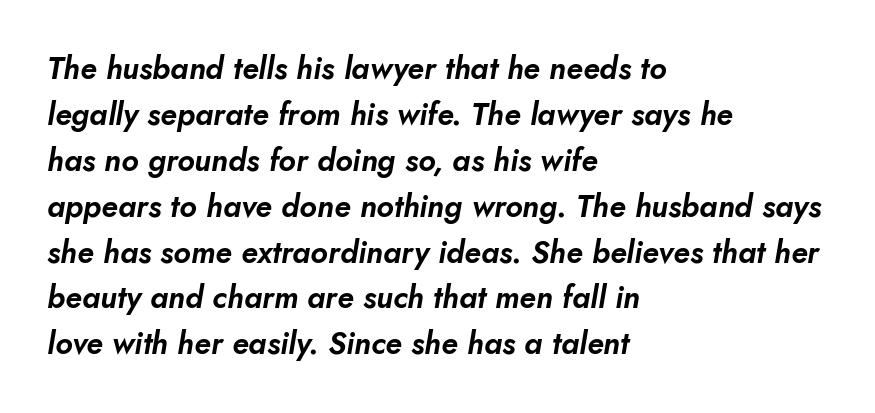
Q: Is the text italic (slanted)? A: Yes, it leans right by about 10 degrees.
Q: Is the text underlined? A: No.
Q: How is the paragraph aligned? A: Left-aligned.
Q: Is the spacing between letters normal or unusually wide? A: Normal.
Q: Is the spacing between lines tight, normal or loose? A: Normal.
Q: Width (condensed, normal, or wide)? A: Normal.
Q: Stroke contrast? A: Low.
Q: x-height? A: Small.
Q: Monospaced? A: No.
